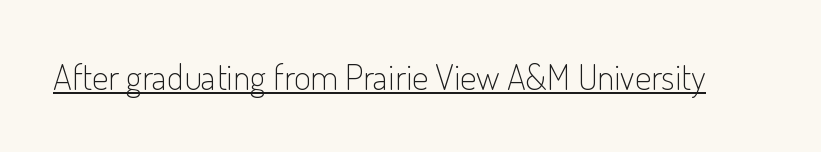
The image shows 36 px light, condensed sans-serif type, upright; set normal letter spacing, underlined; low stroke contrast and a small x-height.
